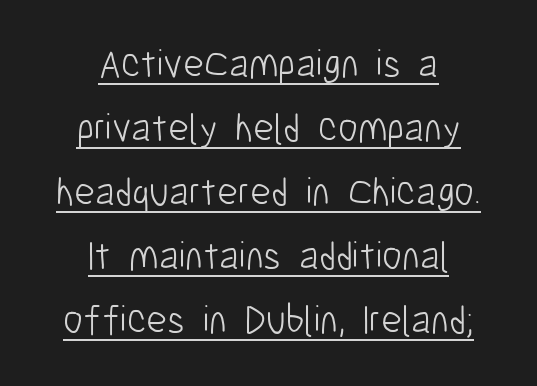
{"serif": "no", "italic": "no", "bold": "no", "weight": "light", "width": "condensed", "stroke_contrast": "low", "x_height": "medium", "monospaced": "no", "underline": "yes", "align": "center", "line_spacing": "normal", "line_spacing_ratio": 1.6, "letter_spacing": "normal", "letter_spacing_em": 0.0, "glyph_px": 40}
